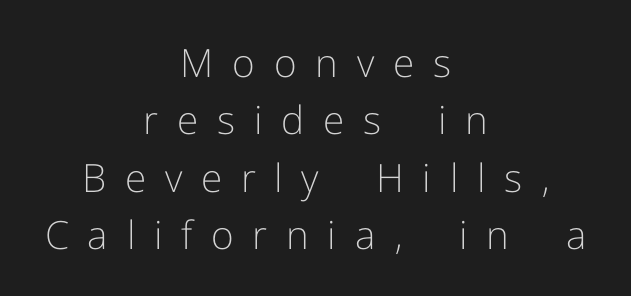
Q: Is the text bold? A: No.
Q: Is the text italic (slanted)? A: No, it is upright.
Q: Is the typeface a serif or a sans-serif typeface? A: Sans-serif.
Q: Is the text underlined? A: No.
Q: How is the paragraph aligned? A: Centered.
Q: Is the spacing between letters normal or unusually wide? A: Unusually wide.
Q: Is the spacing between lines tight, normal or loose? A: Normal.
Q: Width (condensed, normal, or wide)? A: Normal.
Q: Stroke contrast? A: Low.
Q: x-height? A: Medium.
Q: Monospaced? A: No.
